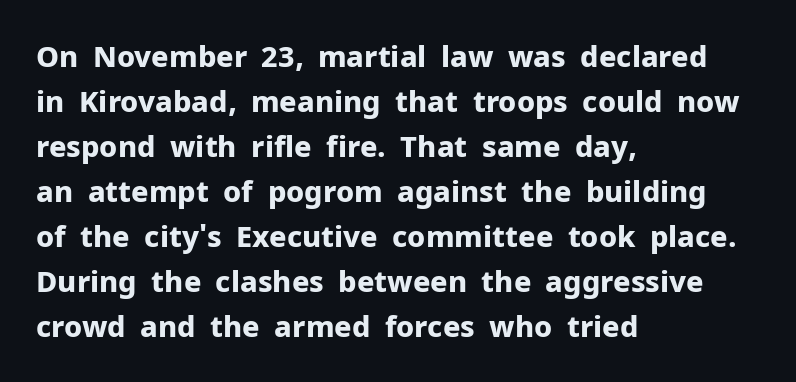
The image shows 29 px bold sans-serif type, upright; set left-aligned, normal line spacing (1.55x), normal letter spacing, not underlined; low stroke contrast and a medium x-height.
